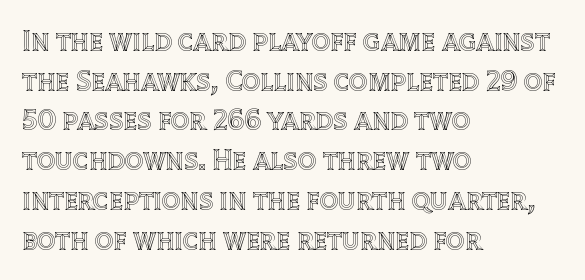
The image shows 29 px text type, upright; set left-aligned, normal line spacing (1.37x), normal letter spacing, not underlined; a large x-height.
